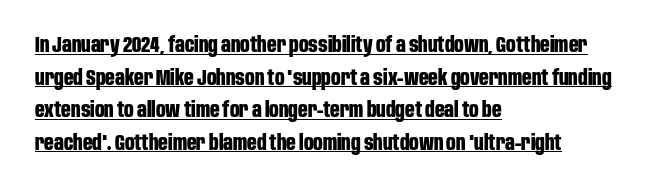
The image shows 21 px bold type, upright; set left-aligned, normal line spacing (1.55x), normal letter spacing, underlined.
